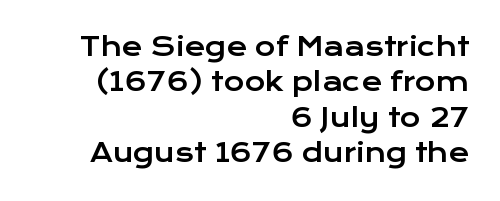
Q: Is the text italic (slanted)? A: No, it is upright.
Q: Is the text underlined? A: No.
Q: How is the paragraph aligned? A: Right-aligned.
Q: Is the spacing between letters normal or unusually wide? A: Normal.
Q: Is the spacing between lines tight, normal or loose? A: Normal.
